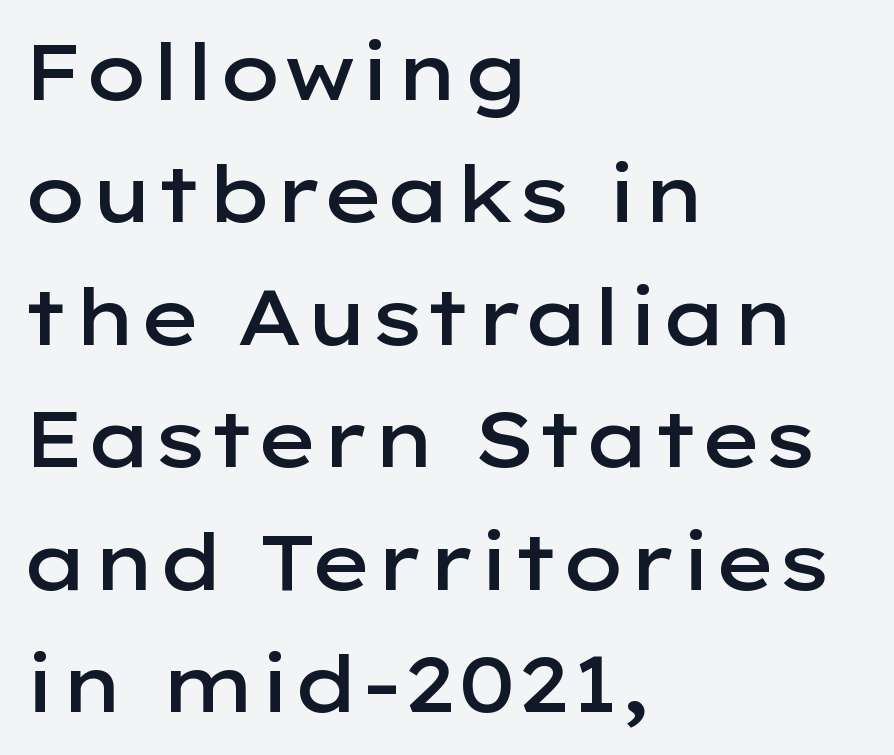
Q: Is the text bold? A: Semi-bold.
Q: Is the text italic (slanted)? A: No, it is upright.
Q: Is the typeface a serif or a sans-serif typeface? A: Sans-serif.
Q: Is the text underlined? A: No.
Q: How is the paragraph aligned? A: Left-aligned.
Q: Is the spacing between letters normal or unusually wide? A: Normal.
Q: Is the spacing between lines tight, normal or loose? A: Normal.
Q: Width (condensed, normal, or wide)? A: Wide.
Q: Stroke contrast? A: Low.
Q: x-height? A: Medium.
Q: Monospaced? A: No.
